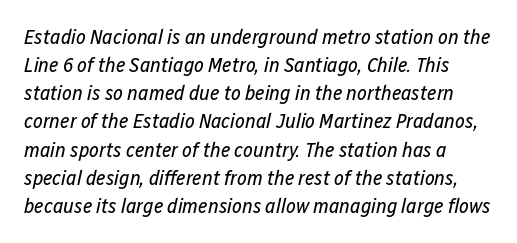
{"italic": "yes", "lean": "right", "slant_degrees": 12, "bold": "no", "underline": "no", "line_spacing": "normal", "line_spacing_ratio": 1.34, "letter_spacing": "normal", "letter_spacing_em": 0.0, "glyph_px": 21}
